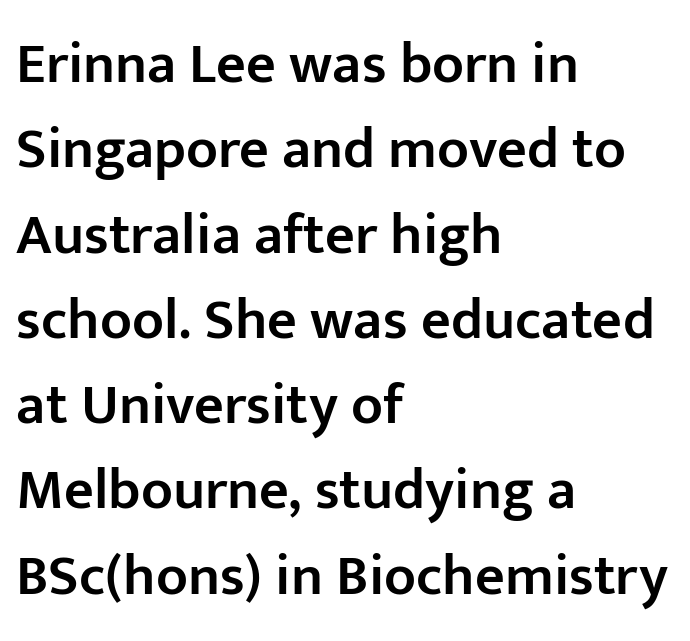
Q: Is the text bold? A: Semi-bold.
Q: Is the text italic (slanted)? A: No, it is upright.
Q: Is the typeface a serif or a sans-serif typeface? A: Sans-serif.
Q: Is the text underlined? A: No.
Q: How is the paragraph aligned? A: Left-aligned.
Q: Is the spacing between letters normal or unusually wide? A: Normal.
Q: Is the spacing between lines tight, normal or loose? A: Normal.
Q: Width (condensed, normal, or wide)? A: Normal.
Q: Stroke contrast? A: Low.
Q: x-height? A: Medium.
Q: Monospaced? A: No.
